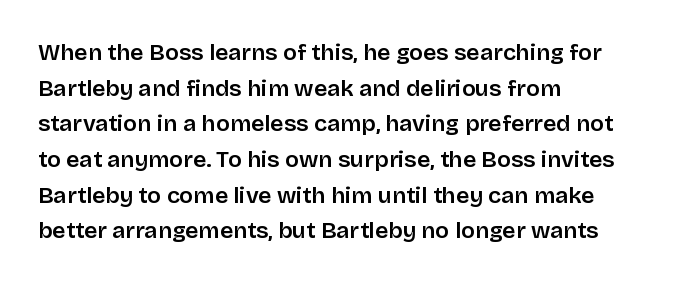
{"italic": "no", "bold": "semi", "underline": "no", "align": "left", "line_spacing": "normal", "line_spacing_ratio": 1.55, "letter_spacing": "normal", "letter_spacing_em": 0.0, "glyph_px": 23}
